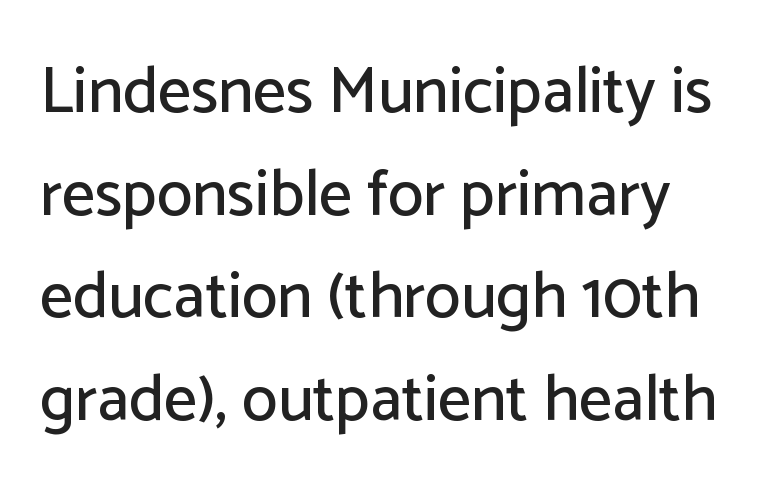
Each letter keeps its own natural width here, so spacing adapts to shape. Anything drawn beneath the words? Only blank space. Quick note: interline space is typical. This is roman type, the default non-slanted kind.
